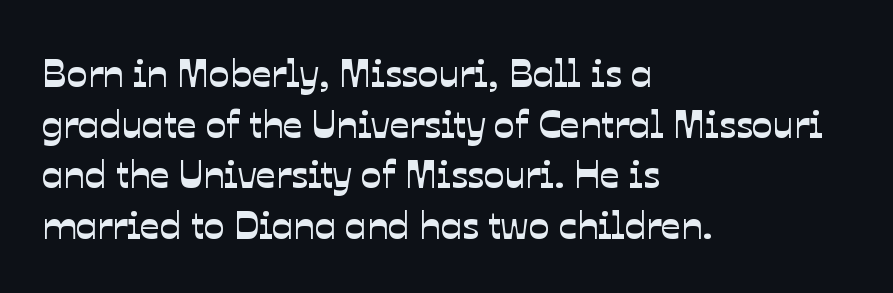
Short note: letters normally spaced. Each letter keeps its own natural width here, so spacing adapts to shape. The vertical gap from one line to the next is medium. Observe the absence of serifs on each vertical stroke in this sample.
